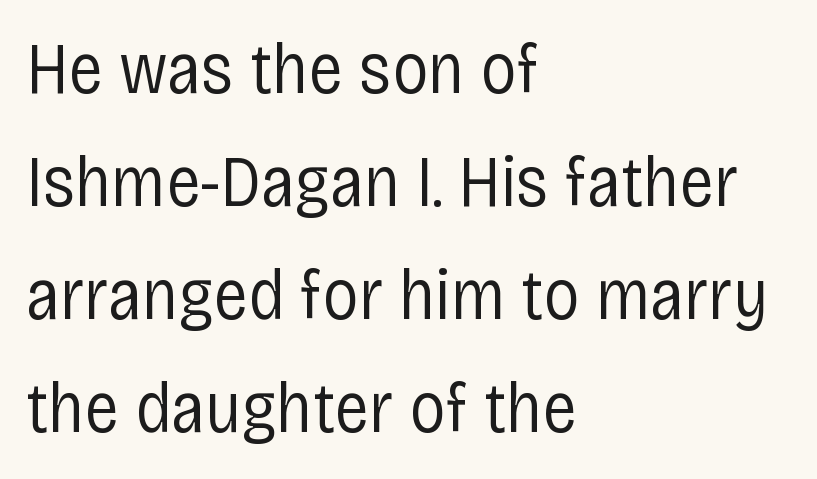
Leading: standard. A typesetter would mark this as roman, not italic. The space directly below the letters is spotless. Stroke terminals: plain, sans-serif. Summary of weight: not heavy and not bold.
